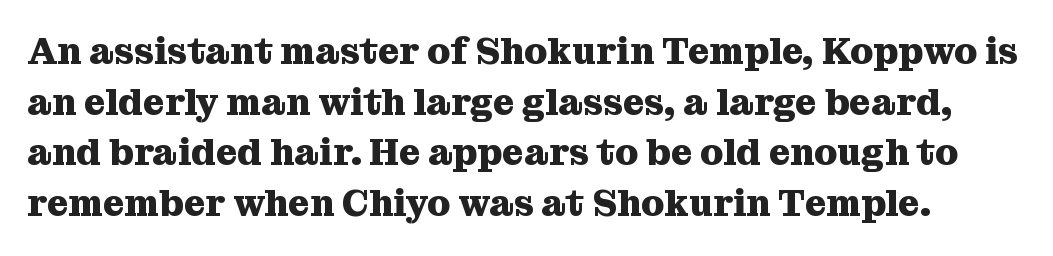
Q: Is the text bold? A: Yes.
Q: Is the text italic (slanted)? A: No, it is upright.
Q: Is the typeface a serif or a sans-serif typeface? A: Serif.
Q: Is the text underlined? A: No.
Q: Is the spacing between letters normal or unusually wide? A: Normal.
Q: Is the spacing between lines tight, normal or loose? A: Normal.
Q: Width (condensed, normal, or wide)? A: Normal.
Q: Stroke contrast? A: Medium.
Q: x-height? A: Medium.
Q: Monospaced? A: No.
